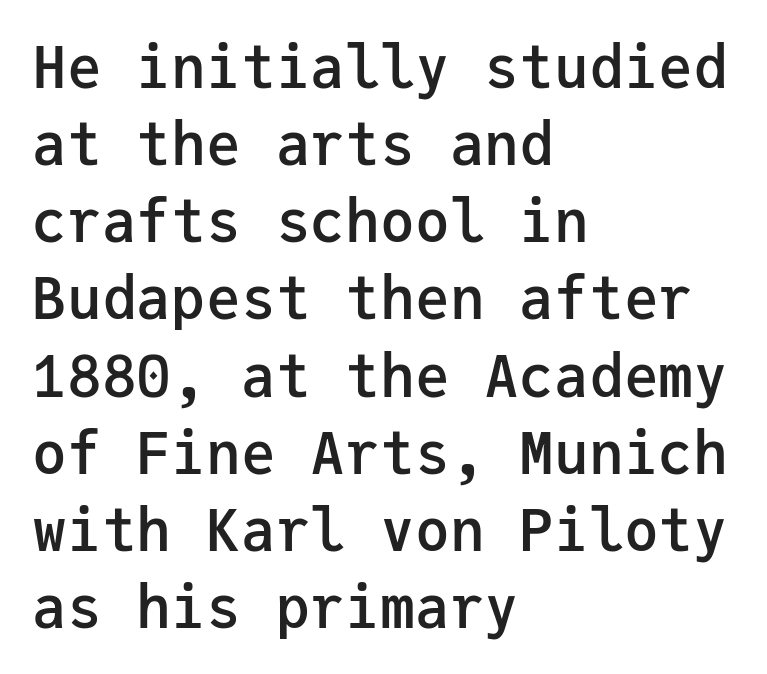
Q: Is the text bold? A: Semi-bold.
Q: Is the text italic (slanted)? A: No, it is upright.
Q: Is the typeface a serif or a sans-serif typeface? A: Sans-serif.
Q: Is the text underlined? A: No.
Q: How is the paragraph aligned? A: Left-aligned.
Q: Is the spacing between letters normal or unusually wide? A: Normal.
Q: Is the spacing between lines tight, normal or loose? A: Normal.
Q: Width (condensed, normal, or wide)? A: Normal.
Q: Stroke contrast? A: Low.
Q: x-height? A: Medium.
Q: Monospaced? A: Yes.
